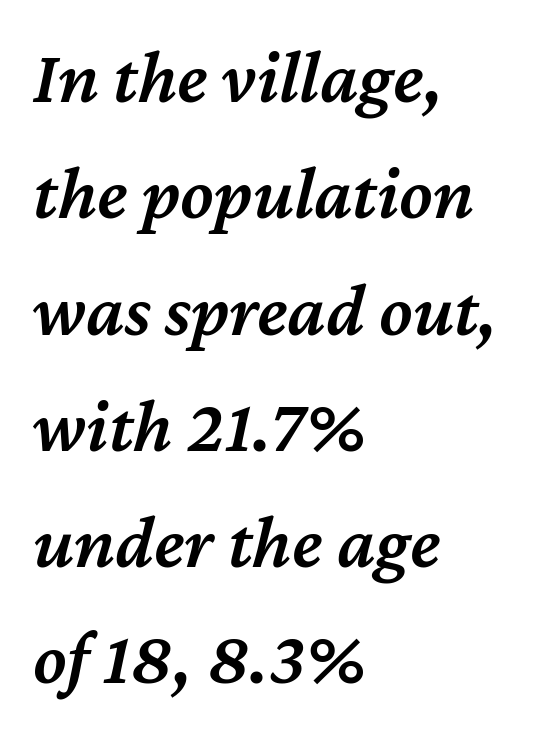
Q: Is the text bold? A: Semi-bold.
Q: Is the text italic (slanted)? A: Yes, it leans right by about 12 degrees.
Q: Is the text underlined? A: No.
Q: How is the paragraph aligned? A: Left-aligned.
Q: Is the spacing between letters normal or unusually wide? A: Normal.
Q: Is the spacing between lines tight, normal or loose? A: Normal.
Q: Width (condensed, normal, or wide)? A: Normal.
Q: Stroke contrast? A: Medium.
Q: x-height? A: Medium.
Q: Monospaced? A: No.
